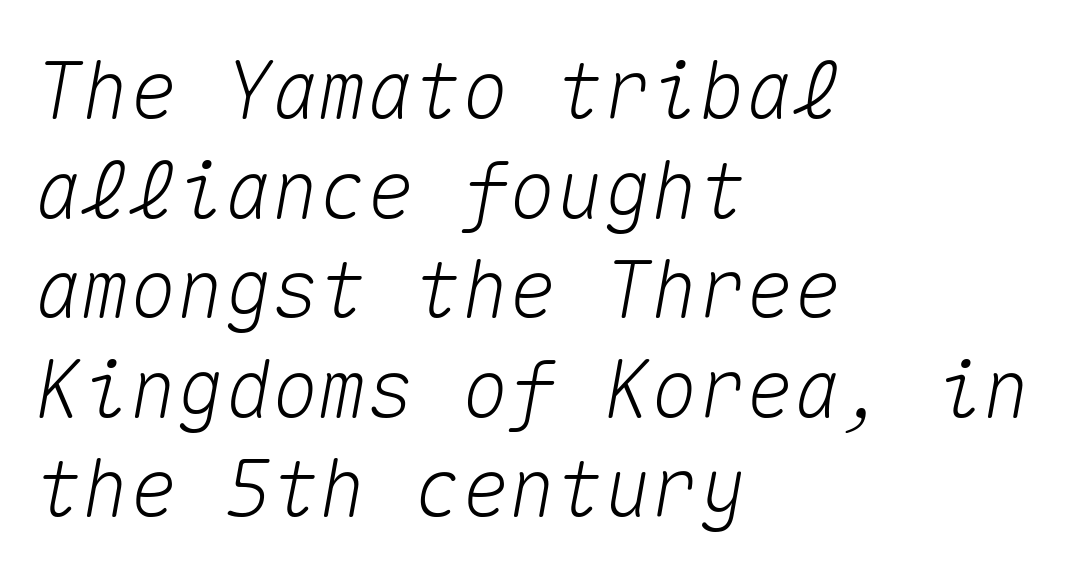
Line spacing here is normal. Is this a fixed-width face? Yes — each glyph sits in an identical cell. Alignment: flush left. Characters follow at the spacing the type designer built in. Plain, unruled lines of type. Quick note: italic.
